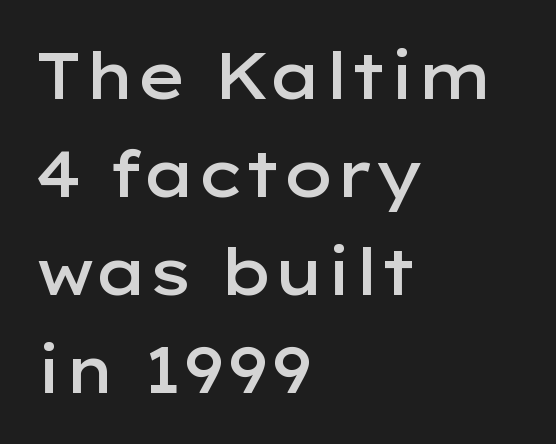
Q: Is the text bold? A: Semi-bold.
Q: Is the text italic (slanted)? A: No, it is upright.
Q: Is the typeface a serif or a sans-serif typeface? A: Sans-serif.
Q: Is the text underlined? A: No.
Q: How is the paragraph aligned? A: Left-aligned.
Q: Is the spacing between letters normal or unusually wide? A: Normal.
Q: Is the spacing between lines tight, normal or loose? A: Normal.
Q: Width (condensed, normal, or wide)? A: Wide.
Q: Stroke contrast? A: Low.
Q: x-height? A: Medium.
Q: Monospaced? A: No.
